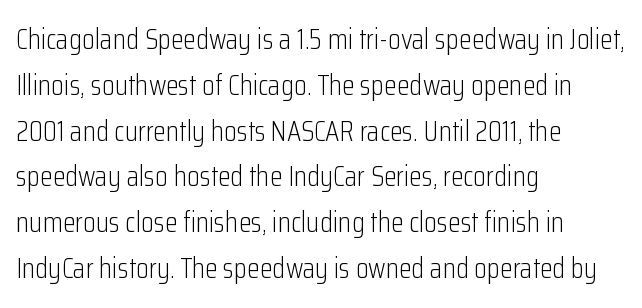
The line texture is even and compact thanks to regular tracking. The passage shown is typed in a proportional face where columns would drift. In CSS terms this would be text-align: left. Letters have the restrained weight of plain body copy at most. A bare baseline throughout the passage.
